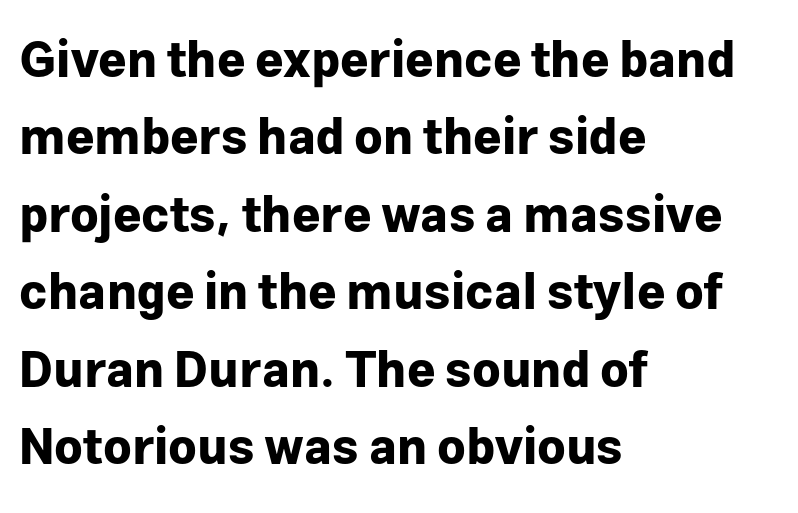
{"serif": "no", "italic": "no", "bold": "yes", "weight": "bold", "width": "normal", "stroke_contrast": "low", "x_height": "medium", "monospaced": "no", "underline": "no", "align": "left", "line_spacing": "normal", "line_spacing_ratio": 1.58, "letter_spacing": "normal", "letter_spacing_em": 0.0, "glyph_px": 49}
